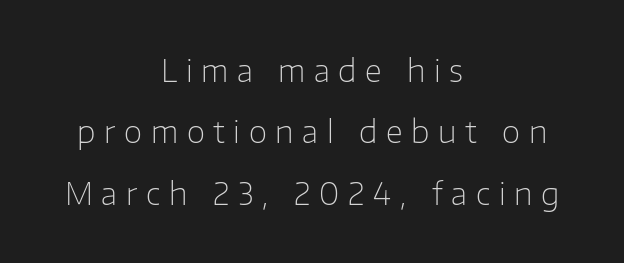
The image shows 30 px light sans-serif type, upright; set centered, loose line spacing (2.05x), unusually wide letter spacing (+0.29 em), not underlined; low stroke contrast and a medium x-height.
